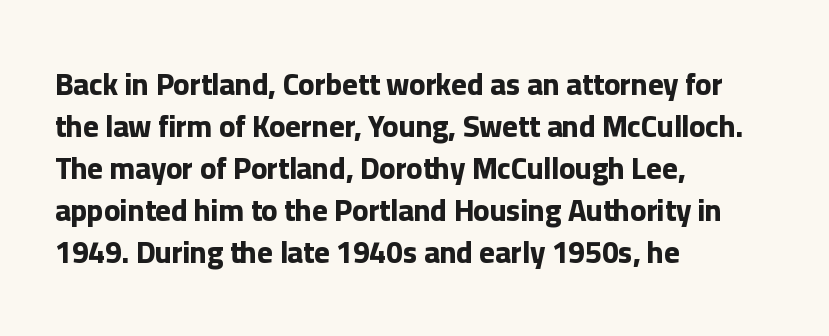
The lines sit at an ordinary, default distance from one another. Each glyph is drawn with heavy, bold strokes. Is there any slant? The stems are plumb. Descender tails drop into unmarked territory.
